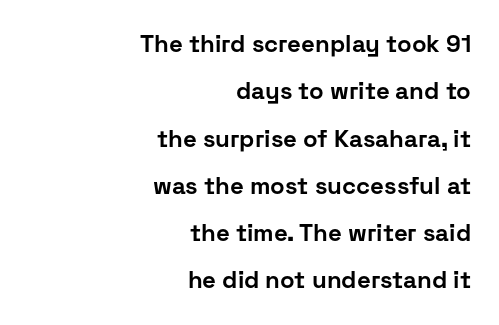
Q: Is the text bold? A: Yes.
Q: Is the text italic (slanted)? A: No, it is upright.
Q: Is the text underlined? A: No.
Q: How is the paragraph aligned? A: Right-aligned.
Q: Is the spacing between letters normal or unusually wide? A: Normal.
Q: Is the spacing between lines tight, normal or loose? A: Loose.
